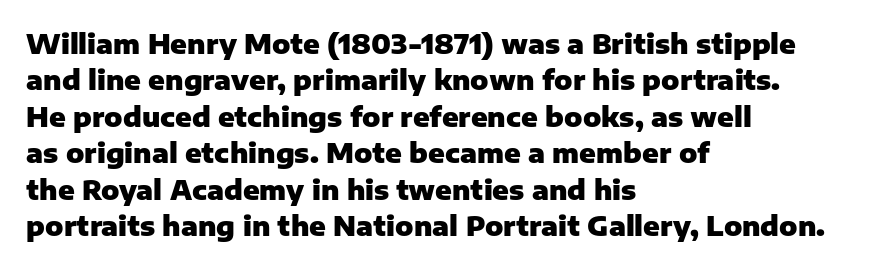
The lettering stays uniformly vertical, giving the passage a roman look. Letters rest on an invisible, unmarked baseline. This block has exactly the height ordinary leading produces. Spacing between characters is what you'd get straight out of the box. Notice how thick the strokes are: this is what a full bold looks like.
